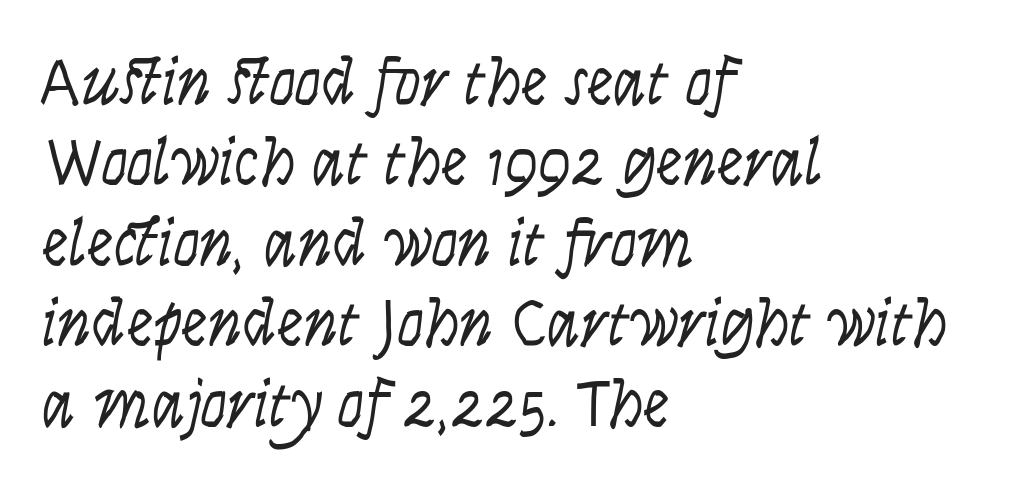
Q: Is the text bold? A: No.
Q: Is the text italic (slanted)? A: Yes.
Q: Is the typeface a serif or a sans-serif typeface? A: Sans-serif.
Q: Is the text underlined? A: No.
Q: How is the paragraph aligned? A: Left-aligned.
Q: Is the spacing between letters normal or unusually wide? A: Normal.
Q: Width (condensed, normal, or wide)? A: Condensed.
Q: Stroke contrast? A: Low.
Q: x-height? A: Large.
Q: Monospaced? A: No.
